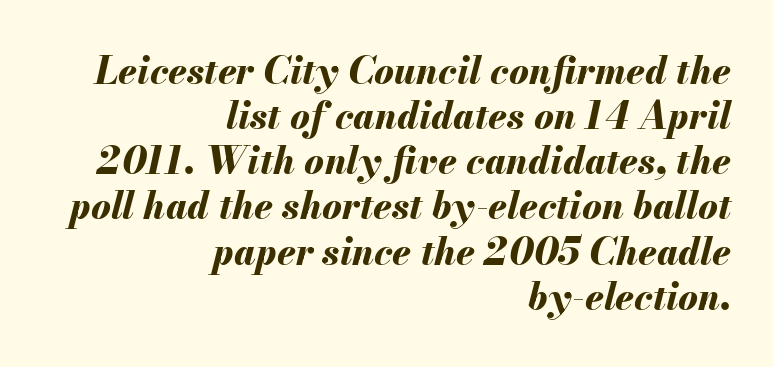
The image shows 37 px bold type, italic (leaning right); set right-aligned, line spacing 1.22x, normal letter spacing, not underlined; medium stroke contrast and a small x-height.
